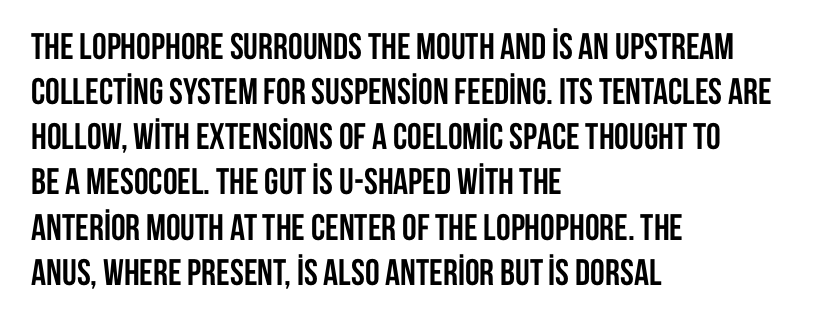
No feet cap the strokes, marking this as sans-serif type. Is the block centered? No — it sits flush against the left margin. Rule under the text: the space is simply empty. Designer's note — italics off, roman on.
